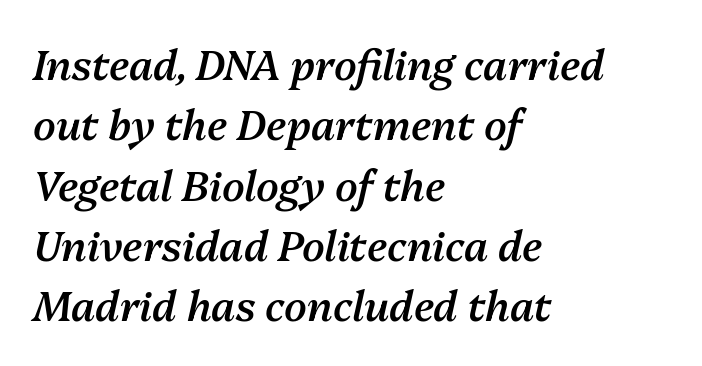
{"italic": "yes", "lean": "right", "slant_degrees": 13, "bold": "semi", "weight": "semibold", "width": "normal", "stroke_contrast": "medium", "x_height": "medium", "monospaced": "no", "underline": "no", "align": "left", "line_spacing": "normal", "line_spacing_ratio": 1.47, "letter_spacing": "normal", "letter_spacing_em": 0.0, "glyph_px": 41}
